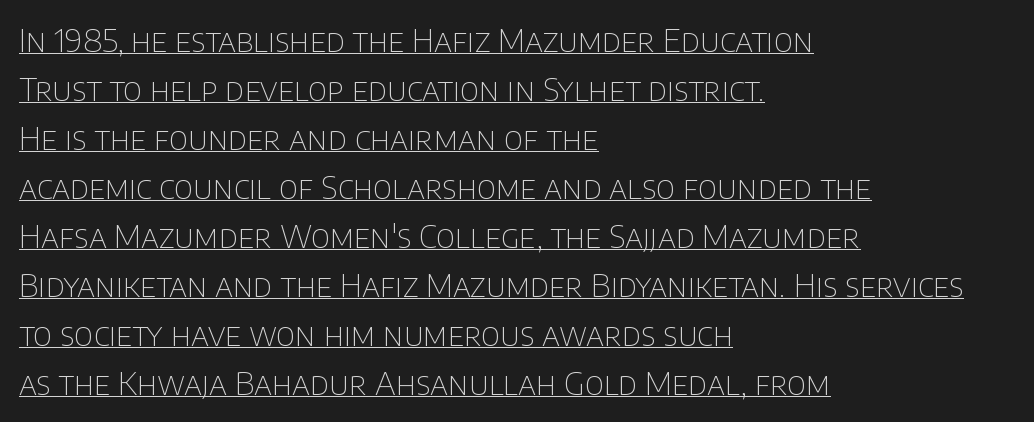
Beneath each row of characters lies a ruled line. Notice how the stems are strictly vertical — no italics here. The text was rendered using a sans face with plain stroke endings. In terms of letterspacing, this is plain default setting.
